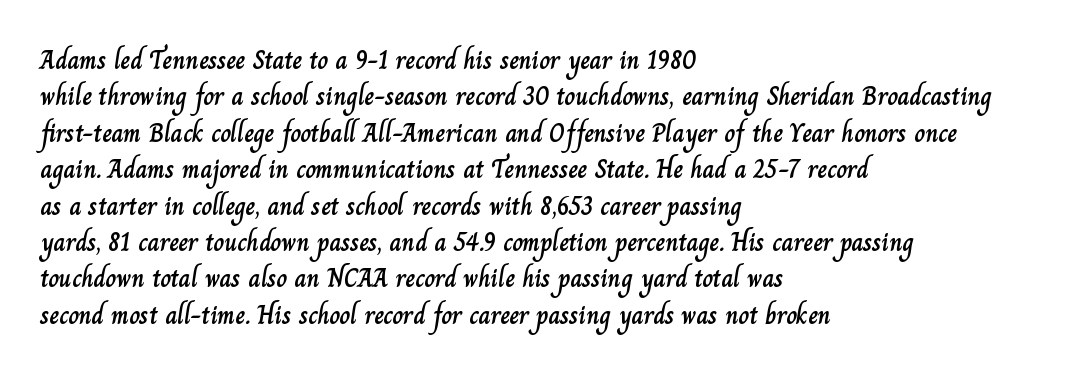
The image shows 26 px text type; set left-aligned, normal line spacing (1.4x), normal letter spacing, not underlined.
